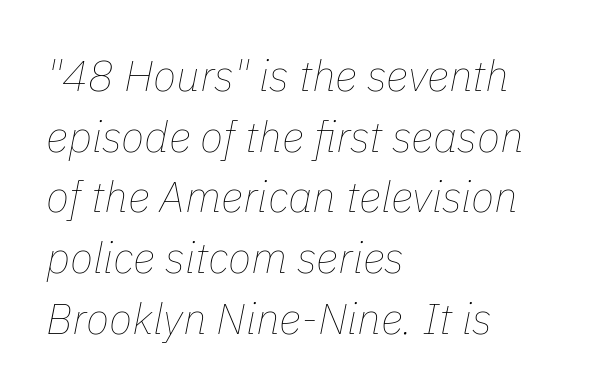
{"italic": "yes", "lean": "right", "slant_degrees": 11, "bold": "no", "weight": "thin", "width": "normal", "stroke_contrast": "low", "x_height": "medium", "monospaced": "no", "underline": "no", "align": "left", "line_spacing": "normal", "line_spacing_ratio": 1.41, "letter_spacing": "normal", "letter_spacing_em": 0.0, "glyph_px": 43}
